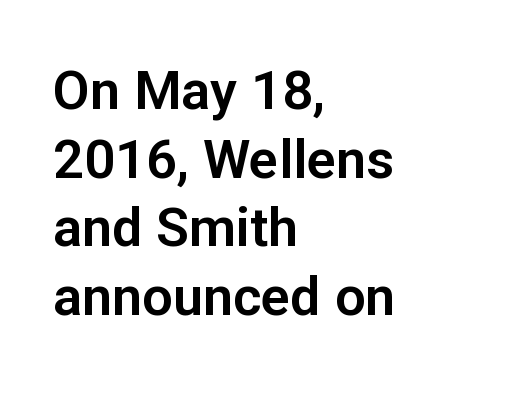
Q: Is the text italic (slanted)? A: No, it is upright.
Q: Is the typeface a serif or a sans-serif typeface? A: Sans-serif.
Q: Is the text underlined? A: No.
Q: How is the paragraph aligned? A: Left-aligned.
Q: Is the spacing between letters normal or unusually wide? A: Normal.
Q: Is the spacing between lines tight, normal or loose? A: Normal.
Q: Width (condensed, normal, or wide)? A: Normal.
Q: Stroke contrast? A: Low.
Q: x-height? A: Medium.
Q: Monospaced? A: No.
